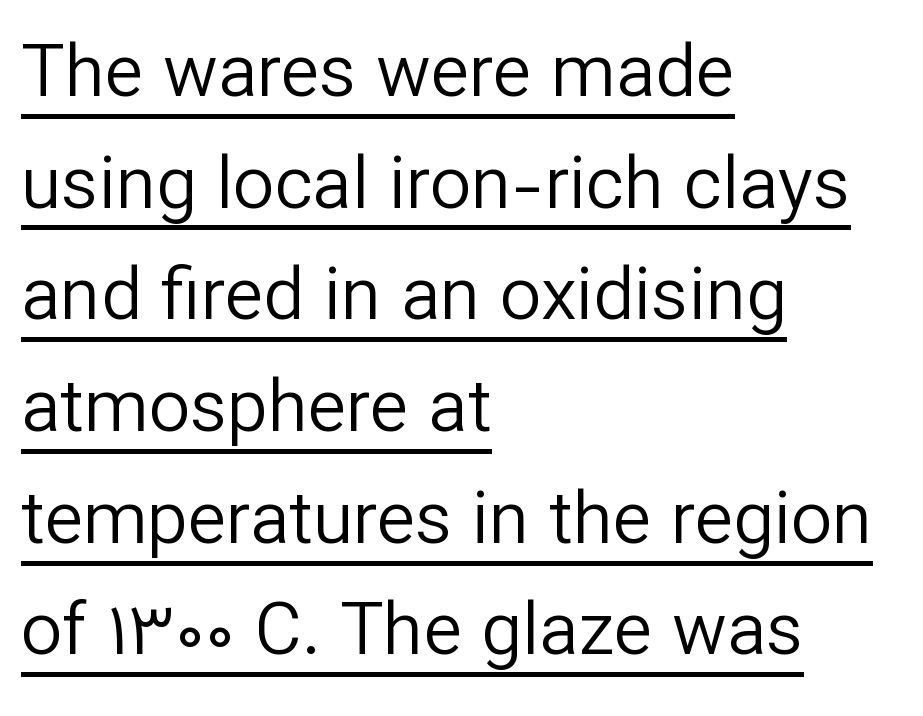
{"serif": "no", "italic": "no", "bold": "no", "weight": "regular", "width": "normal", "stroke_contrast": "low", "x_height": "medium", "monospaced": "no", "underline": "yes", "align": "left", "line_spacing": "normal", "line_spacing_ratio": 1.53, "letter_spacing": "normal", "letter_spacing_em": 0.0, "glyph_px": 73}
